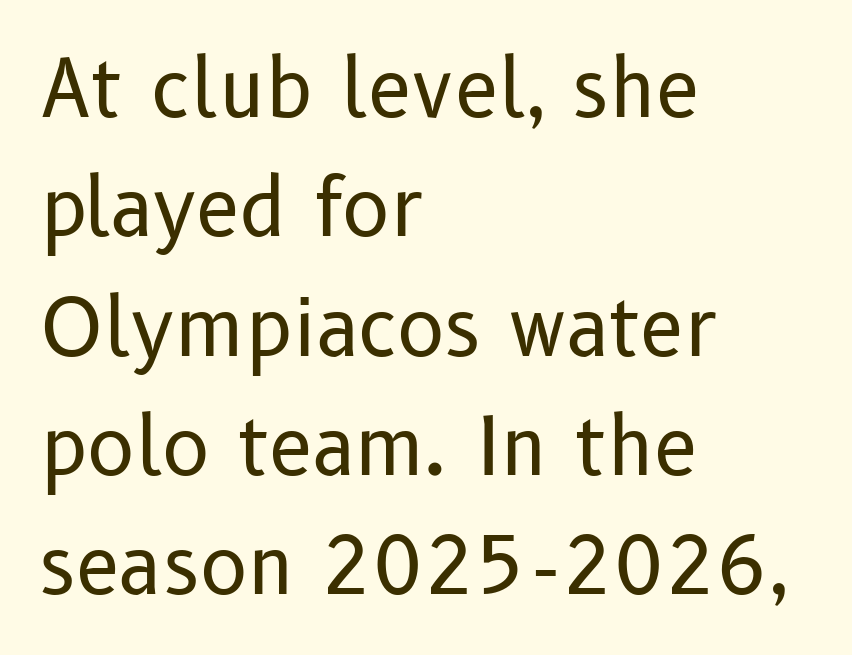
The image shows 79 px regular-weight sans-serif type, upright; set left-aligned, normal line spacing (1.51x), normal letter spacing, not underlined; low stroke contrast and a medium x-height.
